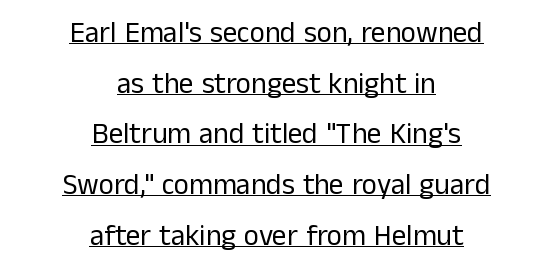
The image shows 29 px regular-weight sans-serif type, upright; set centered, line spacing 1.75x, normal letter spacing, underlined; low stroke contrast and a medium x-height.
